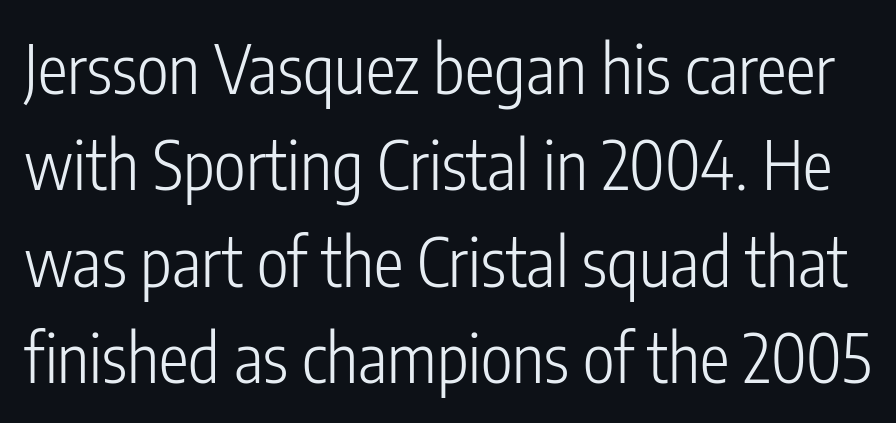
The gap between lines stays unmarked. The characters are drawn with everyday or finer stroke widths. This is sans-serif lettering, the kind often seen on screens and signage. These lines are rendered in a variable-pitch font.
